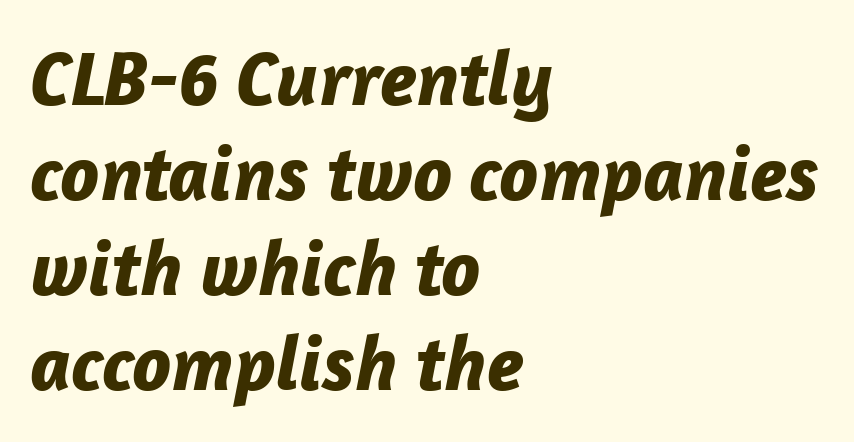
Q: Is the text bold? A: Yes.
Q: Is the text italic (slanted)? A: Yes, it leans right by about 12 degrees.
Q: Is the text underlined? A: No.
Q: How is the paragraph aligned? A: Left-aligned.
Q: Is the spacing between letters normal or unusually wide? A: Normal.
Q: Width (condensed, normal, or wide)? A: Normal.
Q: Stroke contrast? A: Low.
Q: x-height? A: Medium.
Q: Monospaced? A: No.
